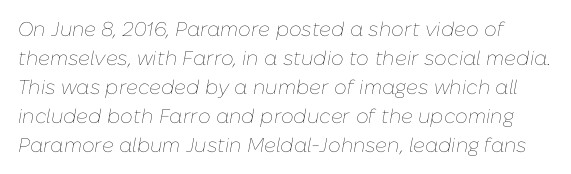
The image shows 20 px text type, italic (leaning right); set normal line spacing (1.45x), normal letter spacing, not underlined.
